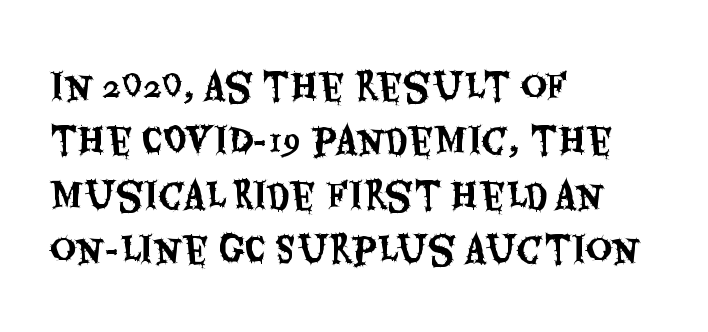
The axis of the letterforms is exactly vertical. The rendering keeps characters at their native spacing. This block has exactly the height ordinary leading produces. The letters advance in unequal steps, a hallmark of proportional type. The string is rendered with underlining switched off. Does the copy run flush right? No — it runs flush left.
